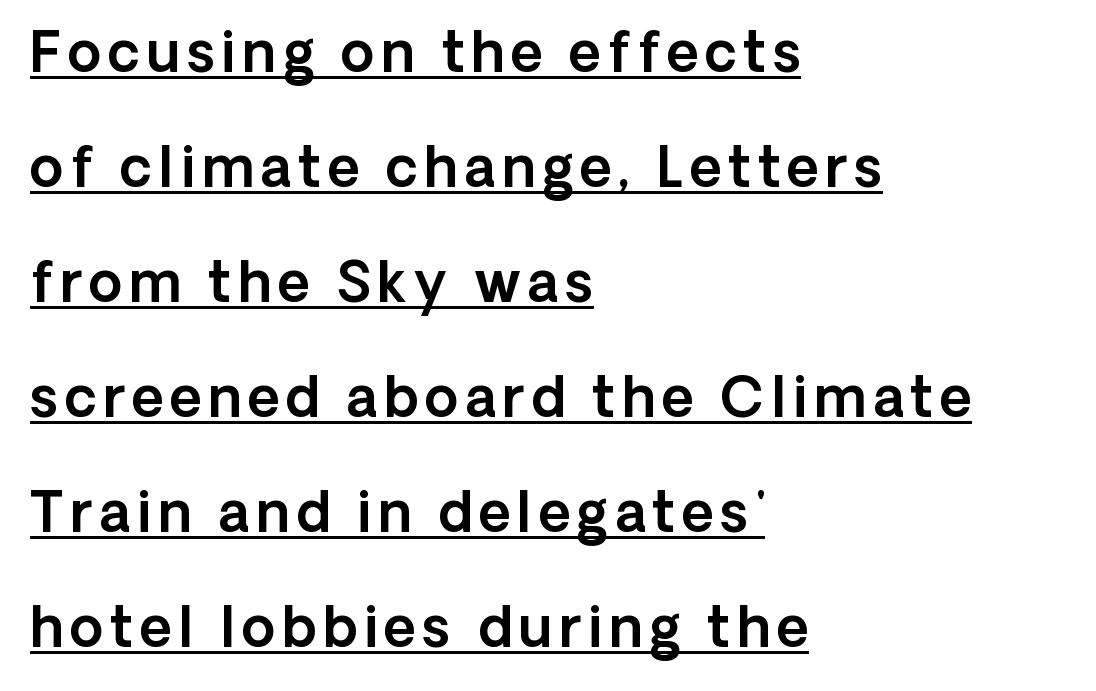
Q: Is the text italic (slanted)? A: No, it is upright.
Q: Is the typeface a serif or a sans-serif typeface? A: Sans-serif.
Q: Is the text underlined? A: Yes.
Q: How is the paragraph aligned? A: Left-aligned.
Q: Is the spacing between lines tight, normal or loose? A: Loose.
Q: Width (condensed, normal, or wide)? A: Normal.
Q: x-height? A: Medium.
Q: Monospaced? A: No.
